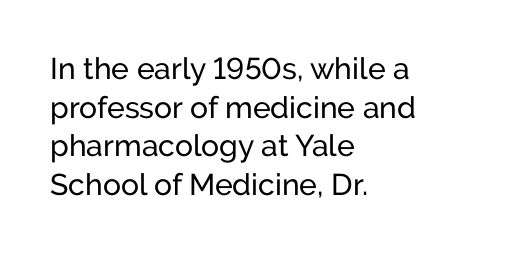
{"serif": "no", "italic": "no", "bold": "no", "weight": "regular", "width": "normal", "stroke_contrast": "low", "x_height": "medium", "monospaced": "no", "underline": "no", "align": "left", "line_spacing": "normal", "line_spacing_ratio": 1.29, "letter_spacing": "normal", "letter_spacing_em": 0.0, "glyph_px": 30}
